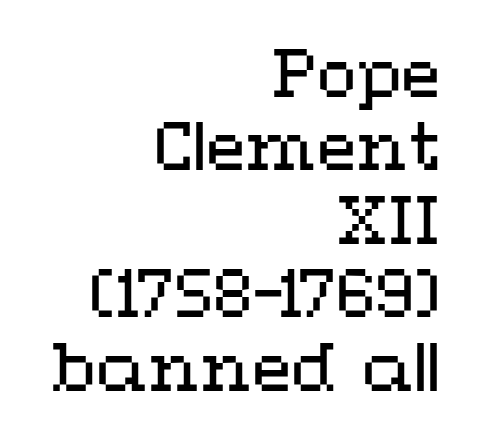
{"italic": "no", "bold": "no", "weight": "regular", "width": "wide", "stroke_contrast": "medium", "x_height": "medium", "monospaced": "no", "underline": "no", "align": "right", "line_spacing": "tight", "line_spacing_ratio": 1.13, "letter_spacing": "normal", "letter_spacing_em": 0.0, "glyph_px": 65}
